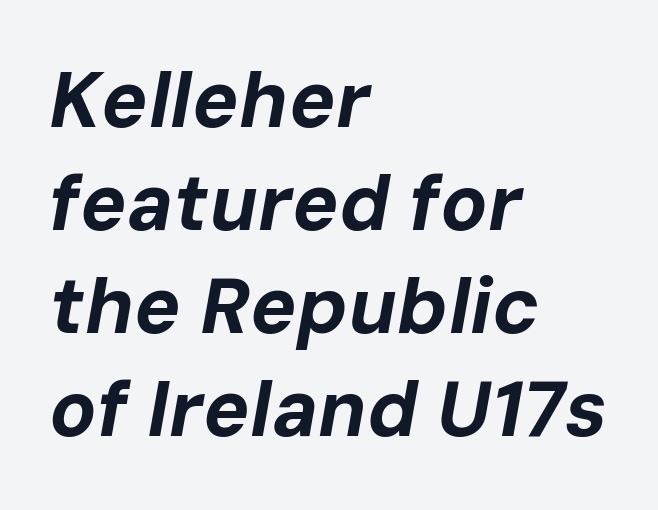
Q: Is the text bold? A: Yes.
Q: Is the text italic (slanted)? A: Yes, it leans right by about 10 degrees.
Q: Is the text underlined? A: No.
Q: How is the paragraph aligned? A: Left-aligned.
Q: Is the spacing between letters normal or unusually wide? A: Normal.
Q: Is the spacing between lines tight, normal or loose? A: Normal.
Q: Width (condensed, normal, or wide)? A: Normal.
Q: Stroke contrast? A: Low.
Q: x-height? A: Medium.
Q: Monospaced? A: No.
